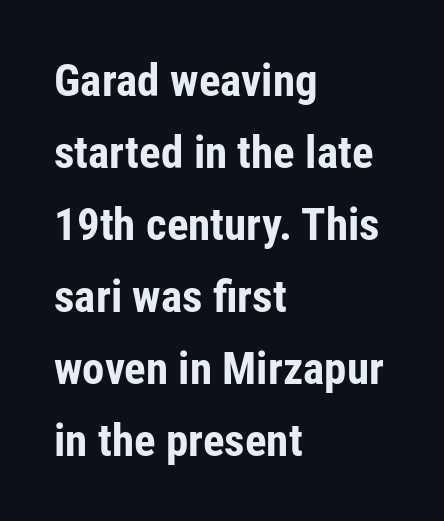
Q: Is the text bold? A: Yes.
Q: Is the text italic (slanted)? A: No, it is upright.
Q: Is the typeface a serif or a sans-serif typeface? A: Sans-serif.
Q: Is the text underlined? A: No.
Q: How is the paragraph aligned? A: Left-aligned.
Q: Is the spacing between letters normal or unusually wide? A: Normal.
Q: Is the spacing between lines tight, normal or loose? A: Normal.
Q: Width (condensed, normal, or wide)? A: Condensed.
Q: Stroke contrast? A: Low.
Q: x-height? A: Medium.
Q: Monospaced? A: No.
